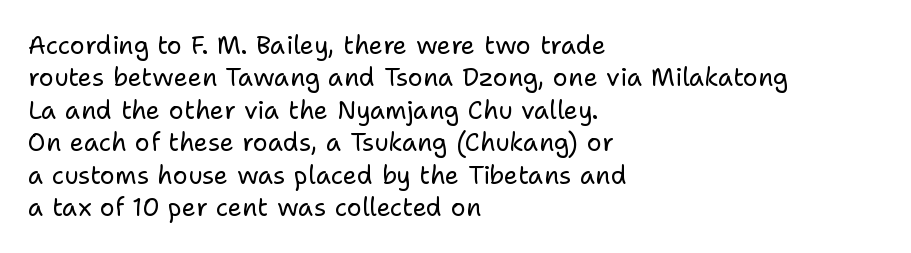
The image shows 25 px text type, upright; set left-aligned, normal line spacing (1.3x), normal letter spacing, not underlined.
